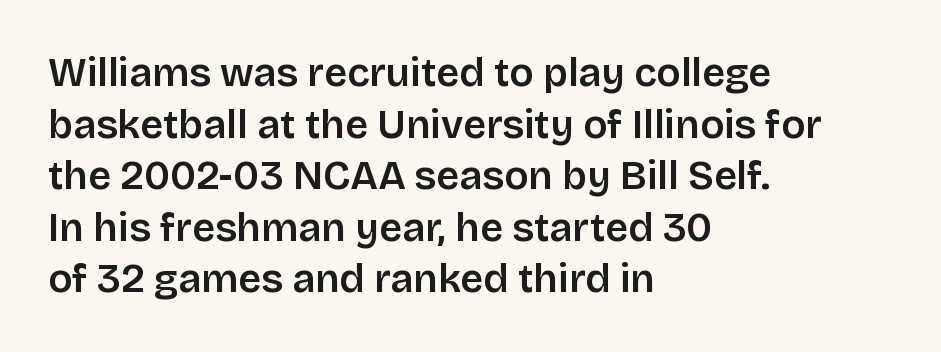
The image shows 40 px sans-serif type, upright; set left-aligned, normal line spacing (1.29x), normal letter spacing, not underlined; low stroke contrast and a large x-height.
